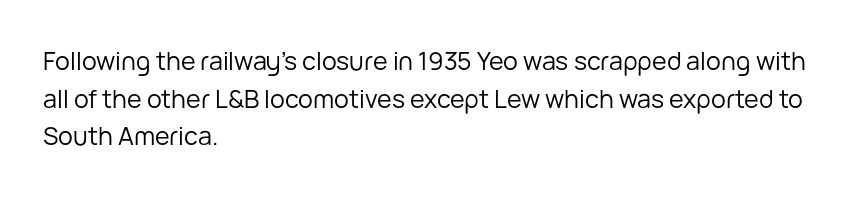
The face used here is rendered with its standard letterfit. Just letters on the line, the space beneath them empty. Caption: face not bold, strokes unweighted. Line spacing here is normal.
